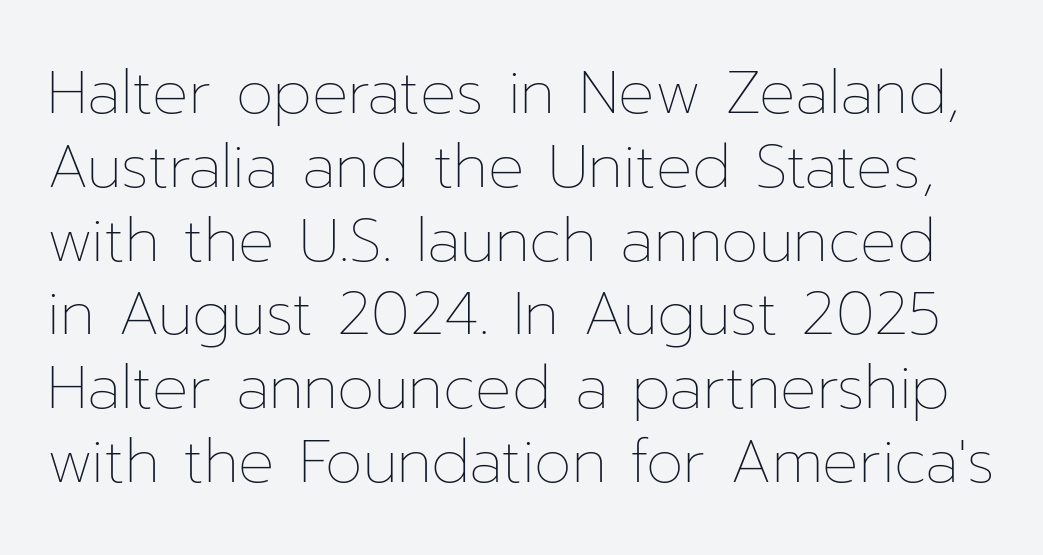
Q: Is the text bold? A: No.
Q: Is the text italic (slanted)? A: No, it is upright.
Q: Is the text underlined? A: No.
Q: Is the spacing between letters normal or unusually wide? A: Normal.
Q: Width (condensed, normal, or wide)? A: Normal.
Q: Stroke contrast? A: Low.
Q: x-height? A: Medium.
Q: Monospaced? A: No.
